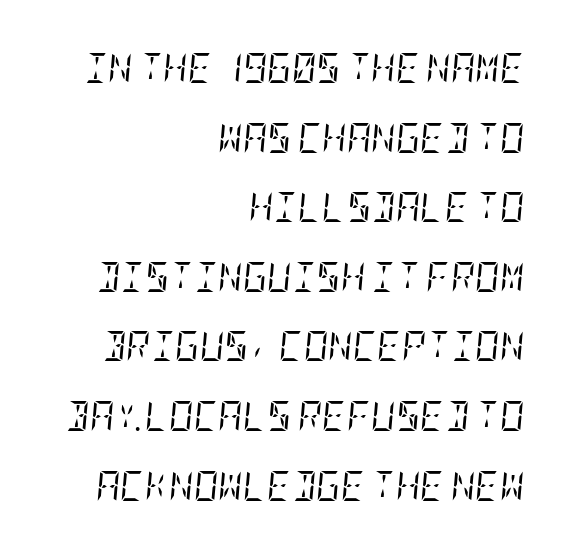
Q: Is the text bold? A: No.
Q: Is the text italic (slanted)? A: Yes, it leans right by about 5 degrees.
Q: Is the typeface a serif or a sans-serif typeface? A: Serif.
Q: Is the text underlined? A: No.
Q: How is the paragraph aligned? A: Right-aligned.
Q: Is the spacing between letters normal or unusually wide? A: Normal.
Q: Is the spacing between lines tight, normal or loose? A: Loose.
Q: Width (condensed, normal, or wide)? A: Condensed.
Q: Stroke contrast? A: Low.
Q: x-height? A: Large.
